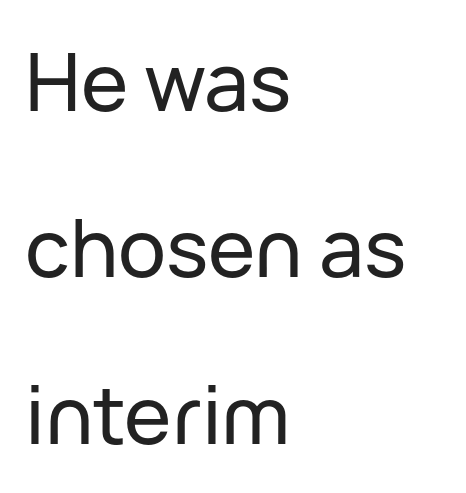
{"serif": "no", "italic": "no", "width": "normal", "stroke_contrast": "low", "x_height": "medium", "monospaced": "no", "underline": "no", "align": "left", "line_spacing": "loose", "line_spacing_ratio": 2.08, "letter_spacing": "normal", "letter_spacing_em": 0.0, "glyph_px": 80}
